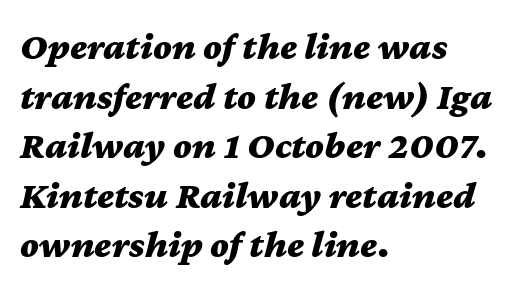
{"italic": "yes", "lean": "right", "slant_degrees": 12, "bold": "yes", "weight": "bold", "width": "wide", "stroke_contrast": "medium", "x_height": "medium", "monospaced": "no", "underline": "no", "align": "left", "line_spacing": "normal", "line_spacing_ratio": 1.27, "letter_spacing": "normal", "letter_spacing_em": 0.0, "glyph_px": 39}
